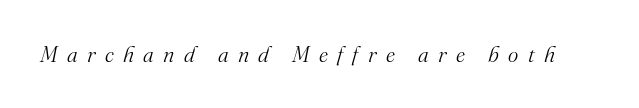
Q: Is the text bold? A: No.
Q: Is the text italic (slanted)? A: Yes, it leans right by about 16 degrees.
Q: Is the text underlined? A: No.
Q: Is the spacing between letters normal or unusually wide? A: Unusually wide.
